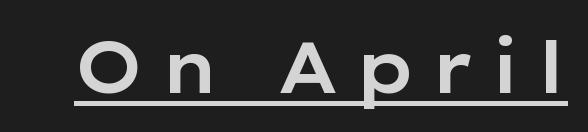
The image shows 72 px wide sans-serif type, upright; set underlined; low stroke contrast and a medium x-height.
